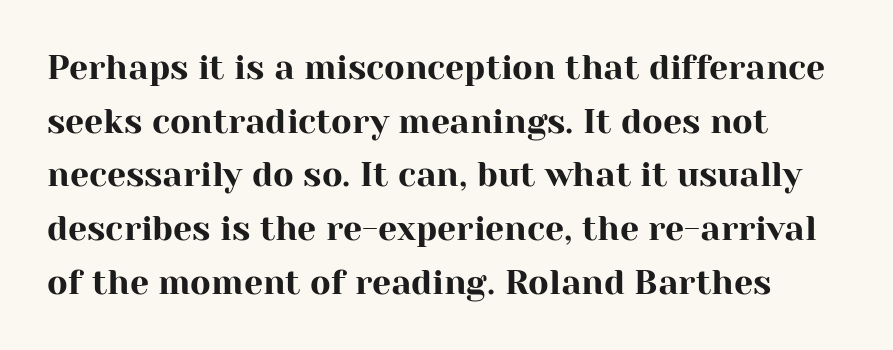
Q: Is the text italic (slanted)? A: No, it is upright.
Q: Is the typeface a serif or a sans-serif typeface? A: Serif.
Q: Is the text underlined? A: No.
Q: Is the spacing between letters normal or unusually wide? A: Normal.
Q: Is the spacing between lines tight, normal or loose? A: Normal.
Q: Width (condensed, normal, or wide)? A: Normal.
Q: Stroke contrast? A: High.
Q: x-height? A: Medium.
Q: Monospaced? A: No.
